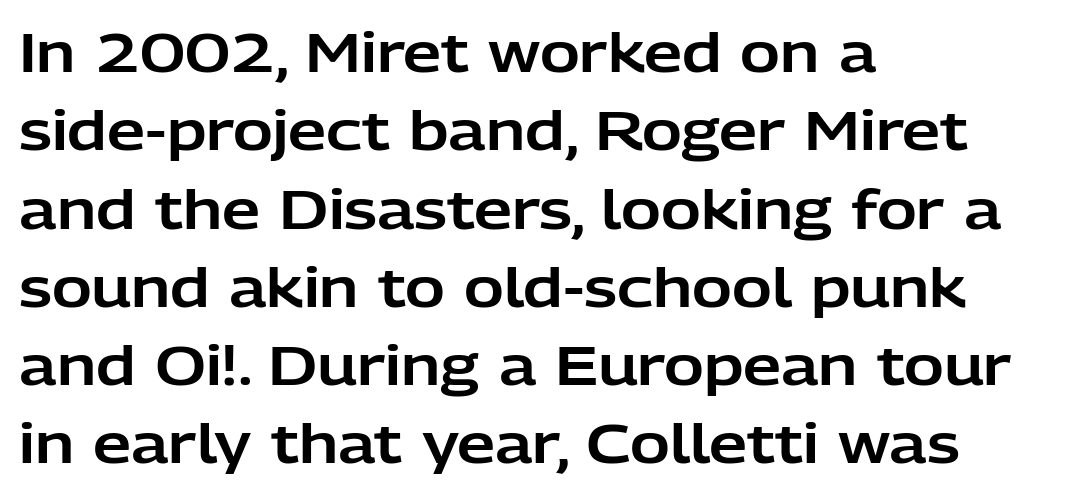
Vertical spacing — default. The rendering keeps characters at their native spacing. The specimen reads as upright at a glance. If you drew a ruler down the left edge, every line would touch it.
